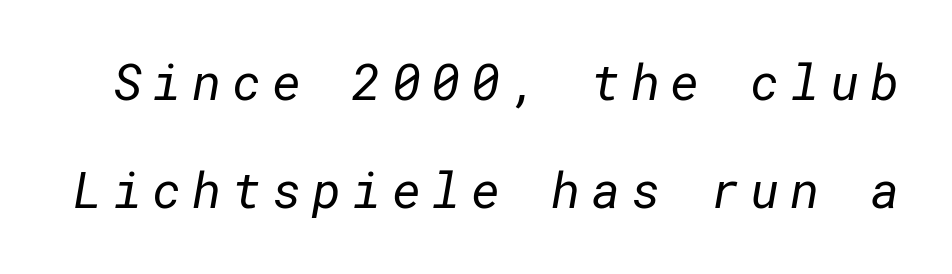
{"serif": "no", "bold": "no", "weight": "regular", "width": "normal", "stroke_contrast": "low", "x_height": "medium", "underline": "no", "line_spacing": "loose", "line_spacing_ratio": 2.16, "letter_spacing": "wide", "letter_spacing_em": 0.21, "glyph_px": 50}
